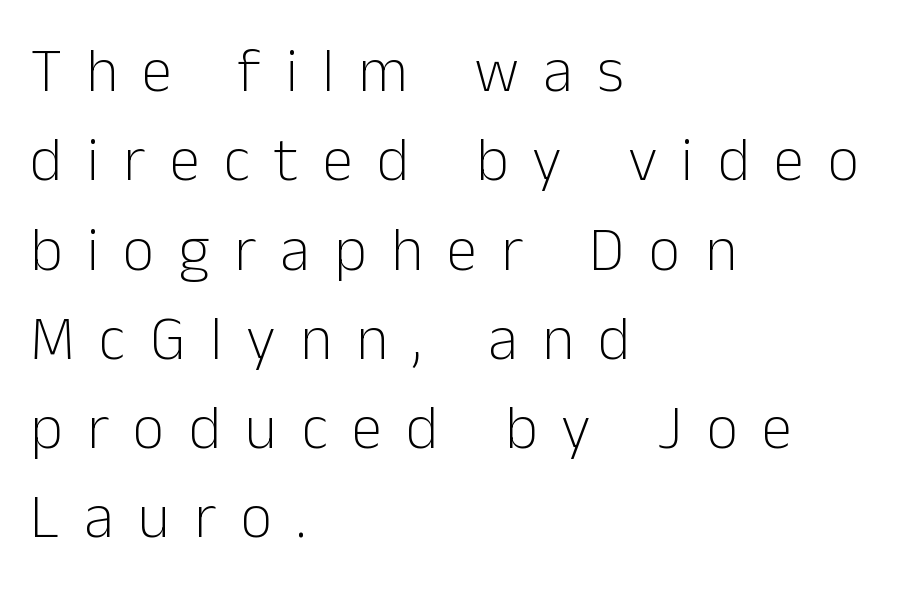
{"serif": "no", "italic": "no", "bold": "no", "weight": "light", "width": "normal", "stroke_contrast": "low", "x_height": "medium", "monospaced": "no", "underline": "no", "align": "left", "line_spacing": "normal", "line_spacing_ratio": 1.44, "letter_spacing": "wide", "letter_spacing_em": 0.39, "glyph_px": 62}
